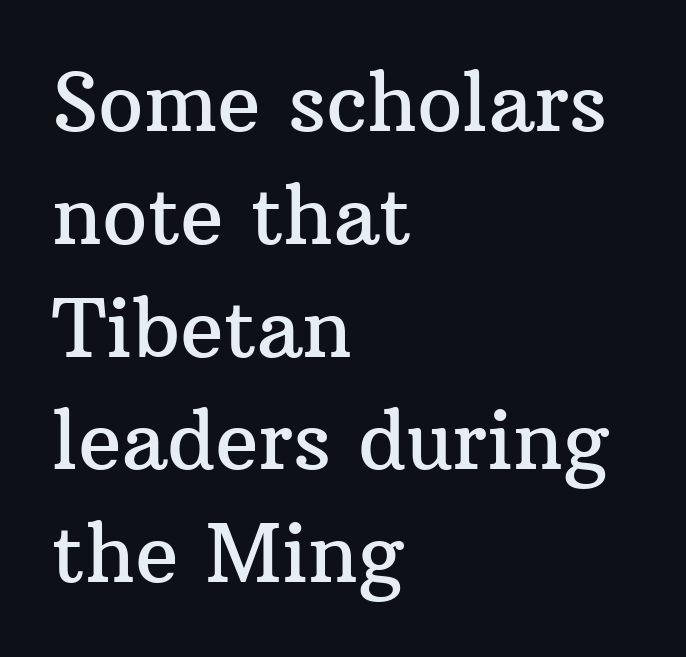
{"serif": "yes", "italic": "no", "width": "normal", "stroke_contrast": "medium", "x_height": "medium", "monospaced": "no", "underline": "no", "align": "left", "line_spacing": "normal", "line_spacing_ratio": 1.41, "letter_spacing": "normal", "letter_spacing_em": 0.0, "glyph_px": 80}
